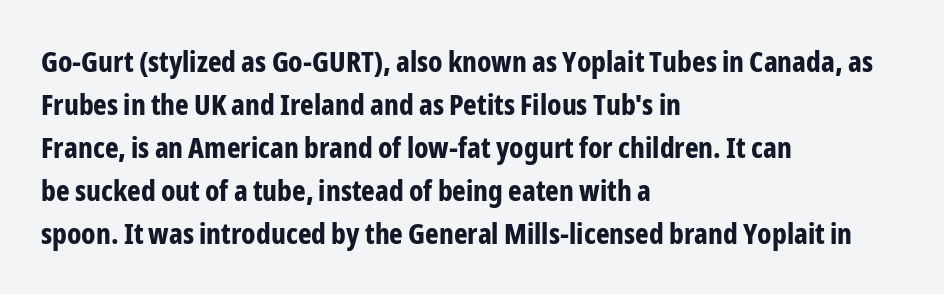
Q: Is the text bold? A: Yes.
Q: Is the text italic (slanted)? A: No, it is upright.
Q: Is the typeface a serif or a sans-serif typeface? A: Sans-serif.
Q: Is the text underlined? A: No.
Q: How is the paragraph aligned? A: Left-aligned.
Q: Is the spacing between letters normal or unusually wide? A: Normal.
Q: Is the spacing between lines tight, normal or loose? A: Normal.
Q: Width (condensed, normal, or wide)? A: Condensed.
Q: Stroke contrast? A: Low.
Q: x-height? A: Medium.
Q: Monospaced? A: No.
